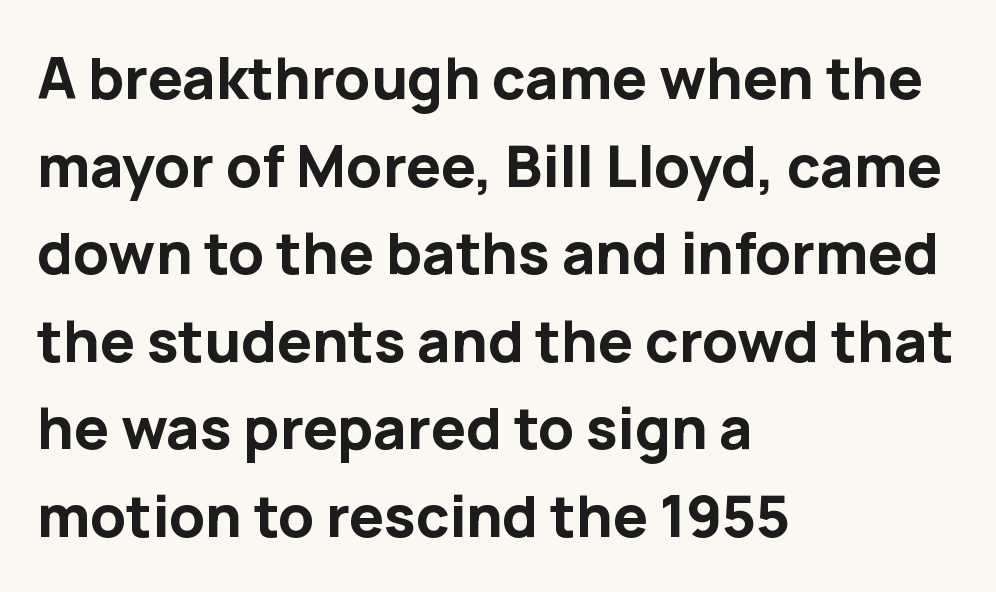
Vertical spacing — default. These lines are rendered in a variable-pitch font. Horizontal alignment here is leftward, the default for most running prose. The specimen omits any rule beneath the text block's lines. Pretty heavy lettering here — definitely bold.
